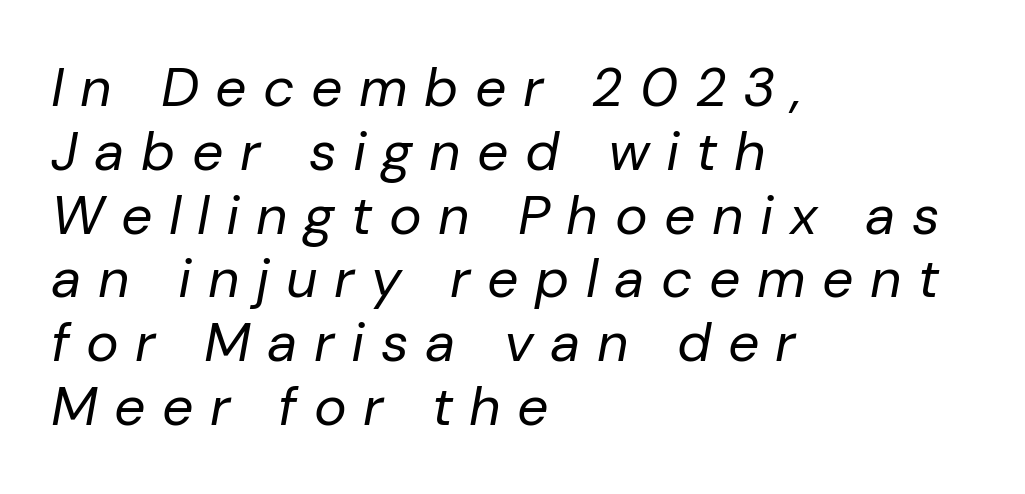
Q: Is the text bold? A: No.
Q: Is the text italic (slanted)? A: Yes, it leans right by about 10 degrees.
Q: Is the text underlined? A: No.
Q: How is the paragraph aligned? A: Left-aligned.
Q: Is the spacing between letters normal or unusually wide? A: Unusually wide.
Q: Width (condensed, normal, or wide)? A: Normal.
Q: Stroke contrast? A: Low.
Q: x-height? A: Medium.
Q: Monospaced? A: No.
